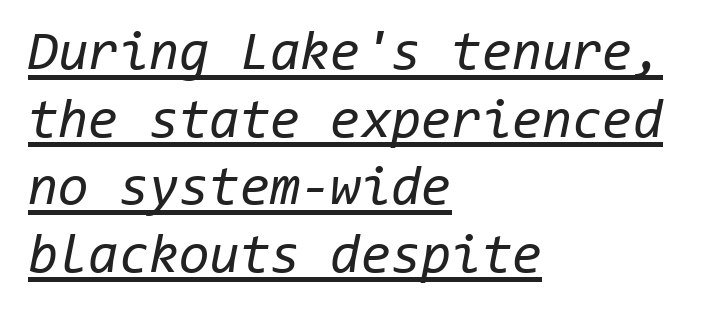
{"italic": "yes", "lean": "right", "slant_degrees": 11, "bold": "no", "weight": "regular", "width": "normal", "stroke_contrast": "low", "x_height": "medium", "monospaced": "yes", "underline": "yes", "align": "left", "line_spacing_ratio": 1.23, "letter_spacing": "normal", "letter_spacing_em": 0.0, "glyph_px": 55}
